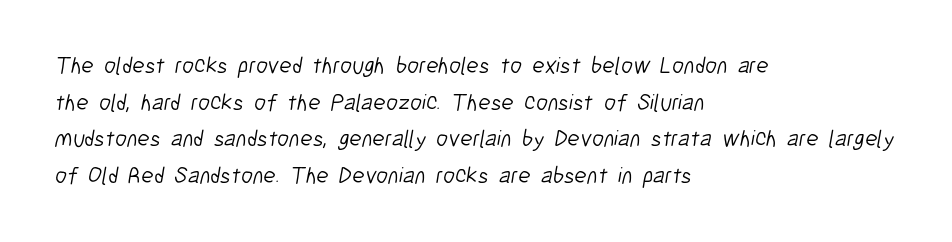
{"bold": "no", "underline": "no", "align": "left", "line_spacing": "normal", "line_spacing_ratio": 1.59, "letter_spacing": "normal", "letter_spacing_em": 0.0, "glyph_px": 23}
